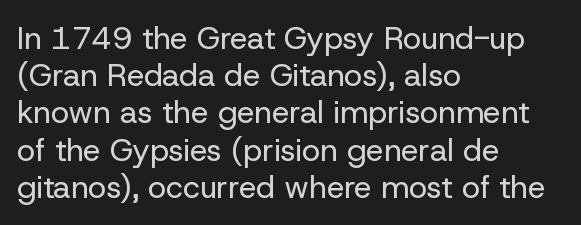
Look at the bottom of the vertical strokes: they stop flat, with no serifs. You can tell it's not italic because the verticals are truly vertical. The passage shown has conventional tracking throughout. Proportional: the letters do not fall into vertical columns. No extra ink here — the face is not bold. The string is rendered with underlining switched off.
